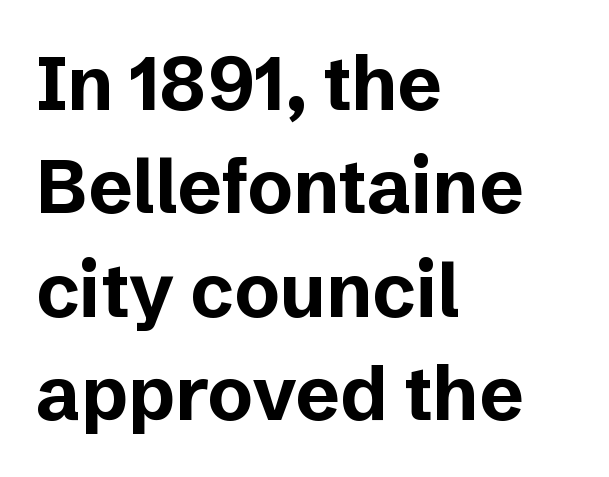
In terms of weight, the rendering is a true, heavy bold. Successive baselines arrive at the customary interval. A classic flush-left, rag-right setting is used for this passage. Stroke terminals: plain, sans-serif. This sample uses plain, unmodified letter spacing. Character widths vary here, with narrow letters taking less room than wide ones.
